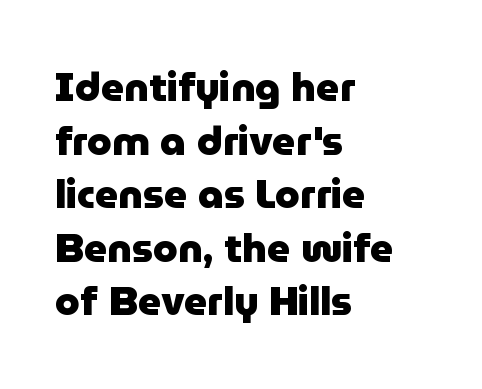
The image shows 40 px heavy sans-serif type, upright; set left-aligned, normal line spacing (1.34x), normal letter spacing, not underlined; low stroke contrast and a medium x-height.
